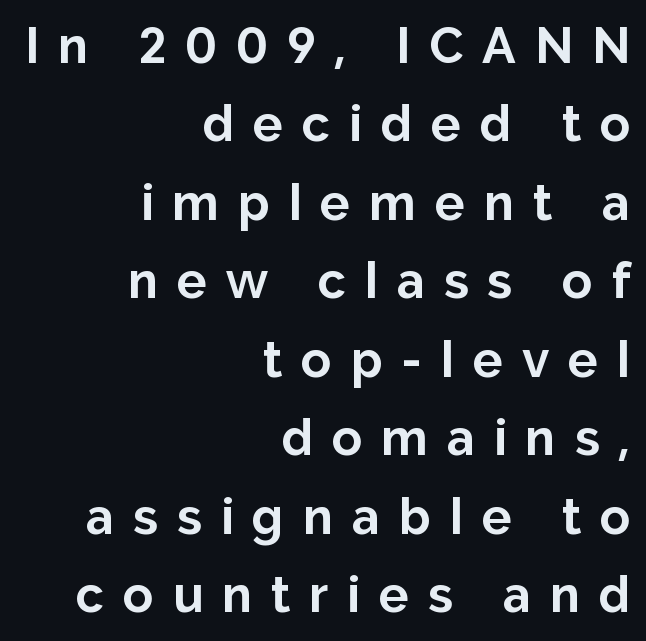
{"serif": "no", "italic": "no", "bold": "yes", "weight": "bold", "width": "normal", "stroke_contrast": "low", "x_height": "medium", "monospaced": "no", "underline": "no", "align": "right", "line_spacing": "normal", "line_spacing_ratio": 1.57, "letter_spacing": "wide", "letter_spacing_em": 0.38, "glyph_px": 50}
